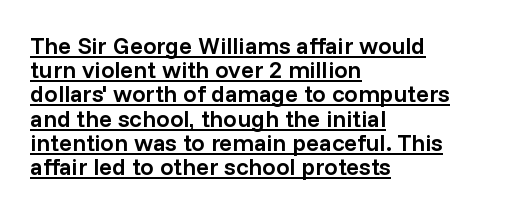
{"italic": "no", "bold": "semi", "underline": "yes", "align": "left", "line_spacing": "tight", "line_spacing_ratio": 1.01, "letter_spacing": "normal", "letter_spacing_em": 0.0, "glyph_px": 24}
